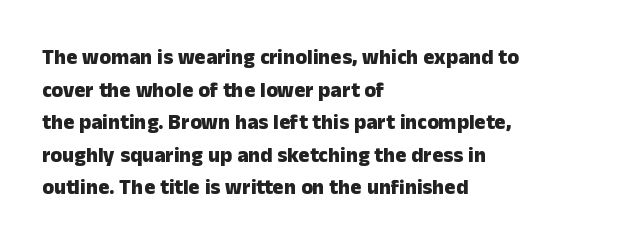
Q: Is the text bold? A: Yes.
Q: Is the text italic (slanted)? A: No, it is upright.
Q: Is the text underlined? A: No.
Q: How is the paragraph aligned? A: Left-aligned.
Q: Is the spacing between letters normal or unusually wide? A: Normal.
Q: Is the spacing between lines tight, normal or loose? A: Normal.
